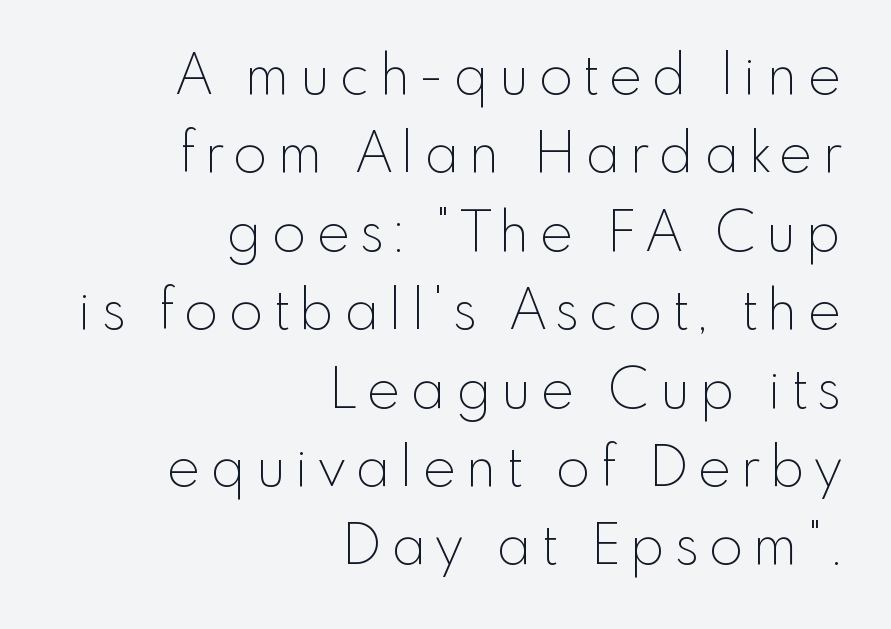
The image shows 56 px thin sans-serif type, upright; set right-aligned, normal line spacing (1.4x), not underlined; a small x-height.
